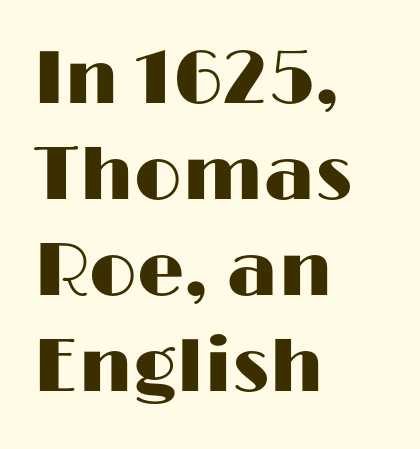
The image shows 75 px wide sans-serif type, upright; set left-aligned, normal line spacing (1.28x), normal letter spacing, not underlined; high stroke contrast and a medium x-height.
